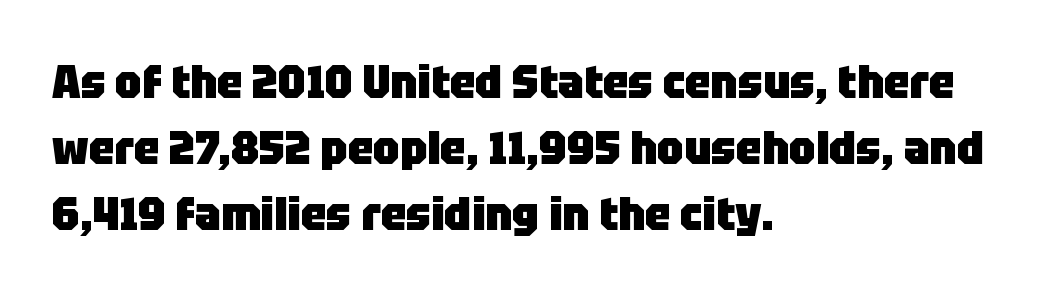
Are there feet on the stems? There aren't — it's a sans. Casual observation: everything's shoved over to the left. You could not count columns in this text — the font is proportionally spaced. These words are printed bold, with thick strokes throughout. Unlike italic type, these characters show no tilt at all. Letters rest on an invisible, unmarked baseline.
